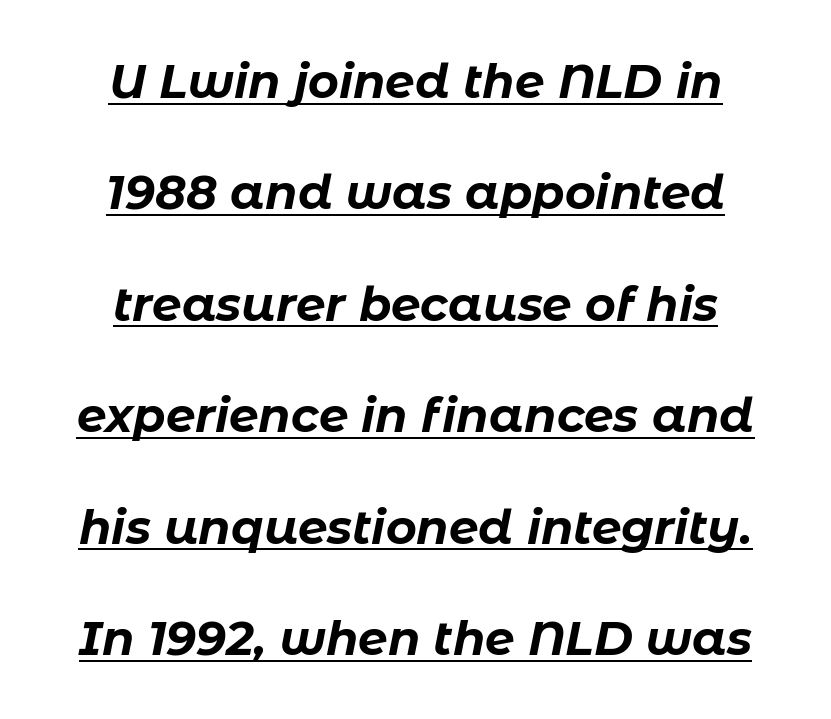
Between one letter and the next there's only the usual sliver of space. Caption: bold face, heavy strokes. The paragraph shown floats in the horizontal middle. Does the lettering tilt? It does — this is italic. This is underlined copy, the kind a proofreader might mark for attention.
